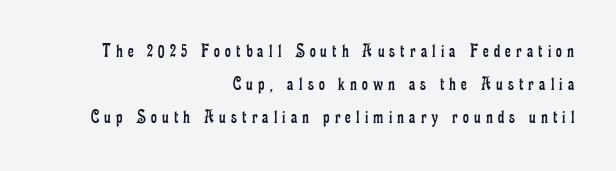
{"italic": "no", "bold": "no", "underline": "no", "align": "right", "line_spacing": "normal", "line_spacing_ratio": 1.66, "letter_spacing": "wide", "letter_spacing_em": 0.26, "glyph_px": 20}
